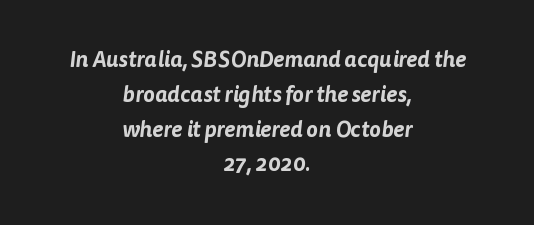
The image shows 22 px text type; set centered, normal line spacing (1.58x), normal letter spacing, not underlined.
